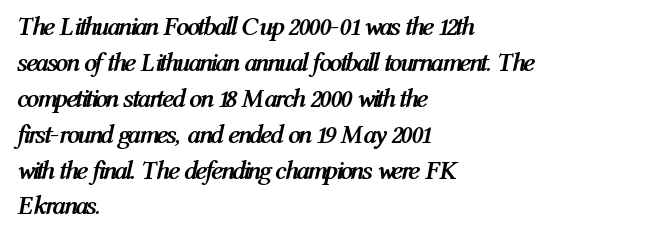
Q: Is the text bold? A: Yes.
Q: Is the text italic (slanted)? A: Yes, it leans right by about 12 degrees.
Q: Is the text underlined? A: No.
Q: How is the paragraph aligned? A: Left-aligned.
Q: Is the spacing between letters normal or unusually wide? A: Normal.
Q: Is the spacing between lines tight, normal or loose? A: Normal.
